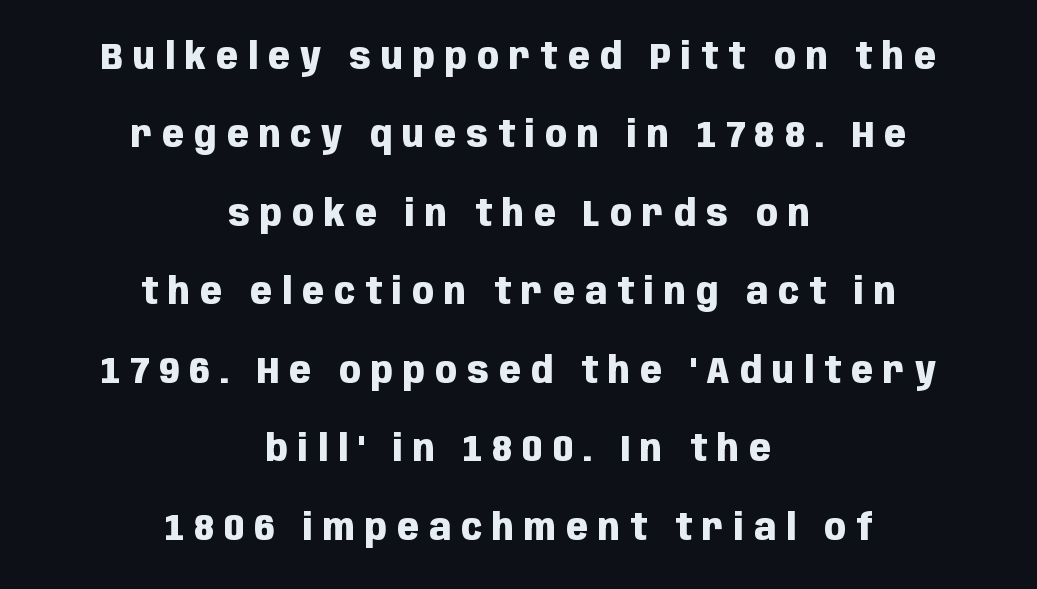
The image shows 36 px heavy, condensed sans-serif type, upright; set centered, loose line spacing (2.18x), unusually wide letter spacing (+0.28 em), not underlined; low stroke contrast and a large x-height.
